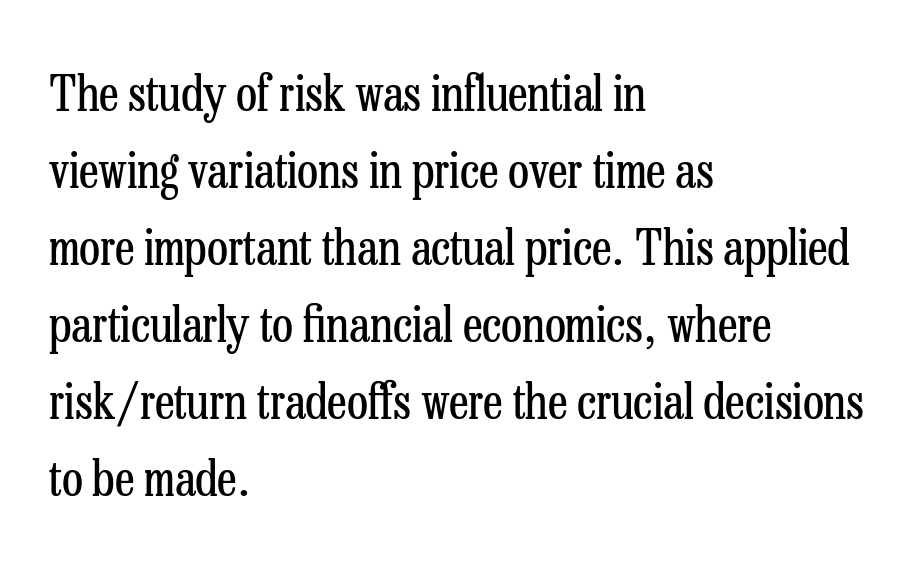
The image shows 49 px regular-weight, condensed serif type, upright; set left-aligned, normal line spacing (1.57x), normal letter spacing, not underlined; low stroke contrast and a medium x-height.
